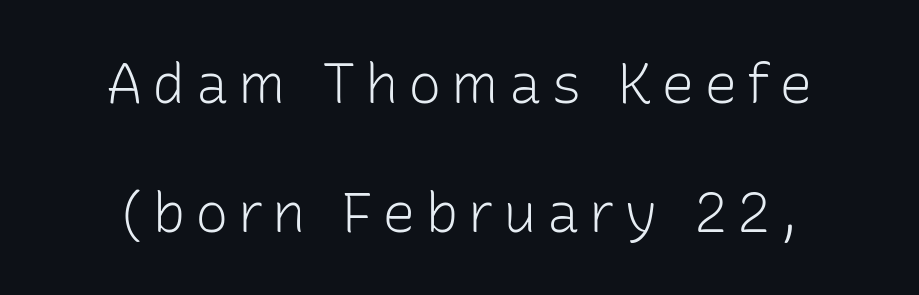
Q: Is the text bold? A: No.
Q: Is the text italic (slanted)? A: No, it is upright.
Q: Is the typeface a serif or a sans-serif typeface? A: Sans-serif.
Q: Is the text underlined? A: No.
Q: Is the spacing between lines tight, normal or loose? A: Loose.
Q: Width (condensed, normal, or wide)? A: Normal.
Q: Stroke contrast? A: Low.
Q: x-height? A: Medium.
Q: Monospaced? A: No.
